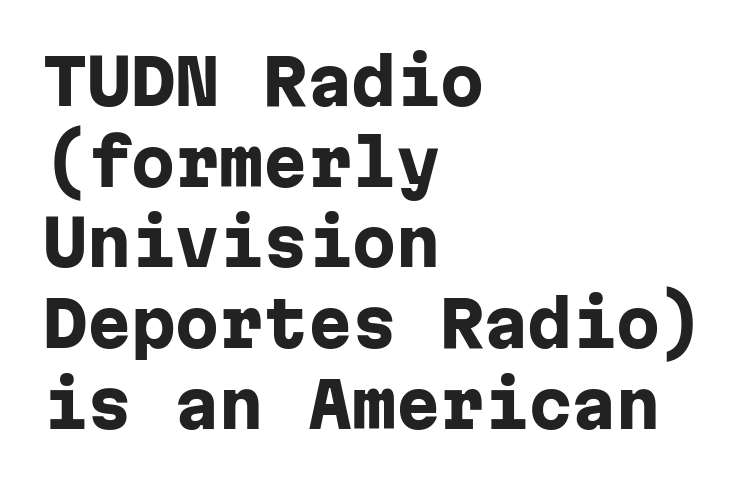
The image shows 63 px heavy sans-serif type, upright, monospaced; set left-aligned, normal line spacing (1.28x), normal letter spacing, not underlined; low stroke contrast and a medium x-height.
